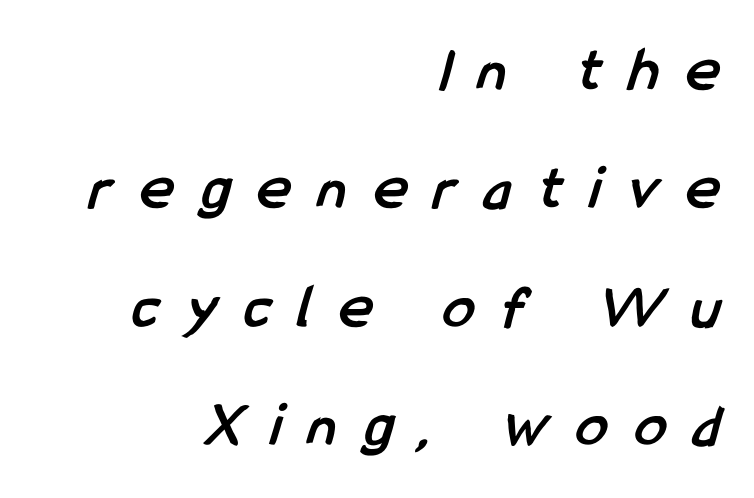
The image shows 63 px semibold, condensed sans-serif type; set right-aligned, line spacing 1.88x, unusually wide letter spacing (+0.44 em), not underlined; low stroke contrast and a medium x-height.
